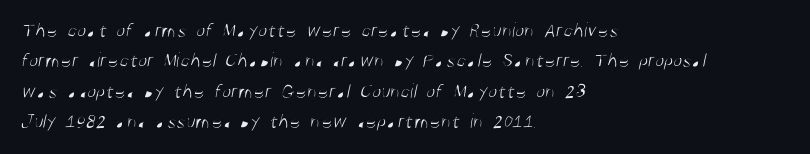
{"bold": "no", "underline": "no", "align": "left", "line_spacing": "normal", "line_spacing_ratio": 1.45, "letter_spacing": "normal", "letter_spacing_em": 0.0, "glyph_px": 21}
